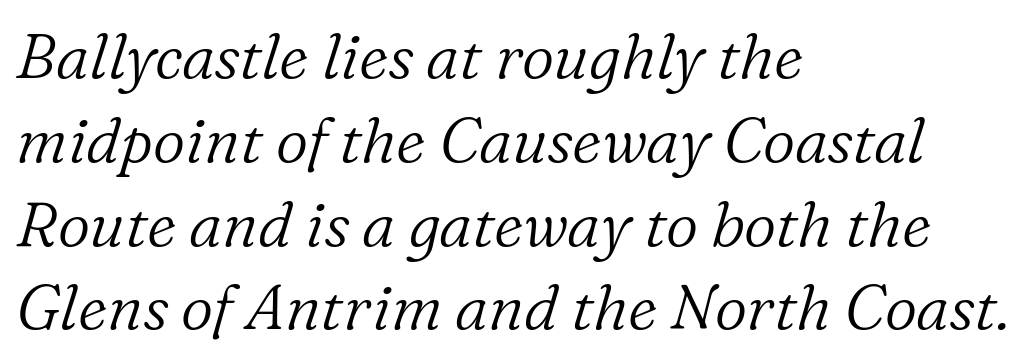
The image shows 63 px light serif type, italic (leaning right); set left-aligned, normal line spacing (1.33x), normal letter spacing, not underlined; low stroke contrast and a medium x-height.
